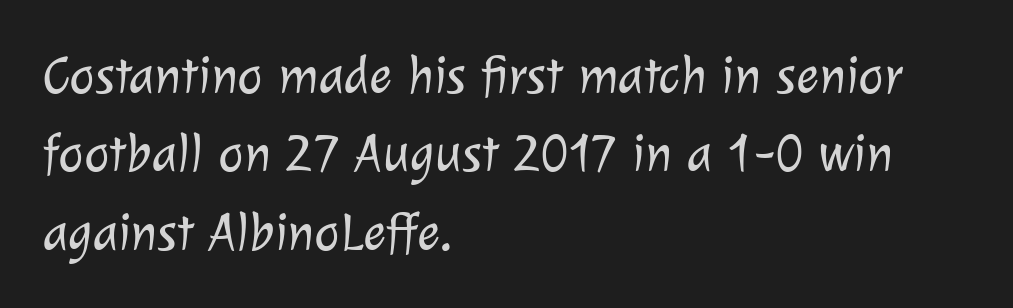
The leading is moderate, giving the passage an even texture. Horizontally, the lines are justified to the leading edge only. Stems and bowls with no extra thickness — not bold. I'd call this a sans setting — the letters go barefoot. Inter-character spacing is left at the font's built-in metrics.
